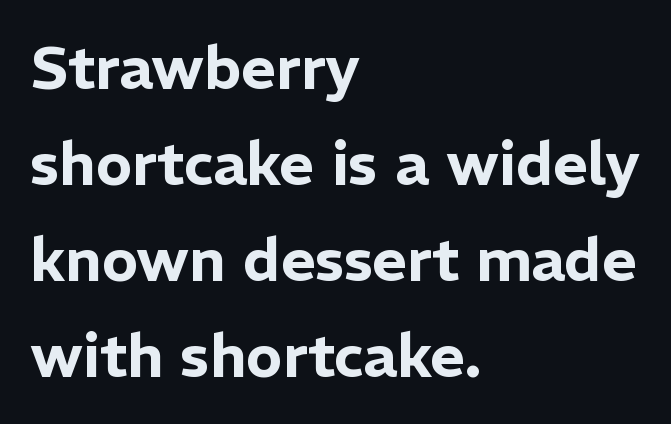
Q: Is the text italic (slanted)? A: No, it is upright.
Q: Is the typeface a serif or a sans-serif typeface? A: Sans-serif.
Q: Is the text underlined? A: No.
Q: How is the paragraph aligned? A: Left-aligned.
Q: Is the spacing between letters normal or unusually wide? A: Normal.
Q: Is the spacing between lines tight, normal or loose? A: Normal.
Q: Width (condensed, normal, or wide)? A: Normal.
Q: Stroke contrast? A: Low.
Q: x-height? A: Medium.
Q: Monospaced? A: No.
